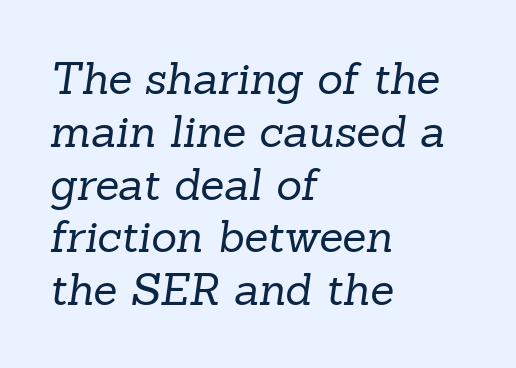
Q: Is the text bold? A: No.
Q: Is the typeface a serif or a sans-serif typeface? A: Serif.
Q: Is the text underlined? A: No.
Q: How is the paragraph aligned? A: Left-aligned.
Q: Is the spacing between letters normal or unusually wide? A: Normal.
Q: Width (condensed, normal, or wide)? A: Normal.
Q: Stroke contrast? A: Low.
Q: x-height? A: Medium.
Q: Monospaced? A: No.
